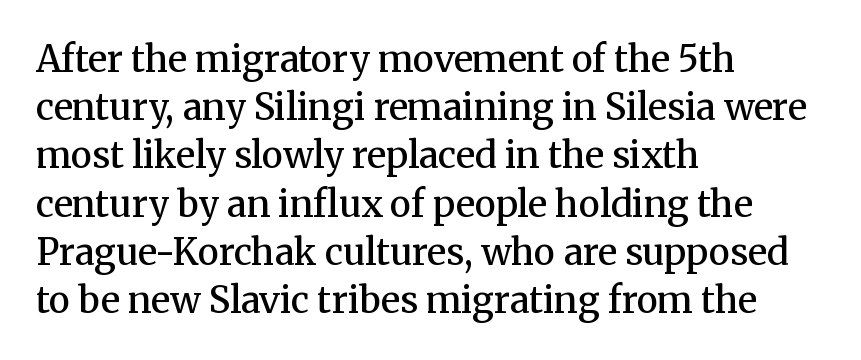
The letters are semibold — heavier than regular but short of a full bold. Default kerning and tracking; the words read as compact shapes. Ordinary non-slanted type is in use. The face used here is proportionally spaced, like ordinary book or web type. Successive baselines arrive at the customary interval.
